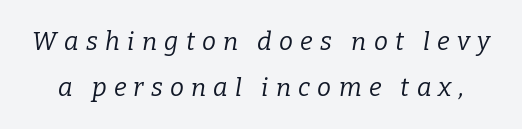
Q: Is the text bold? A: No.
Q: Is the text italic (slanted)? A: Yes, it leans right by about 9 degrees.
Q: Is the text underlined? A: No.
Q: Is the spacing between letters normal or unusually wide? A: Unusually wide.
